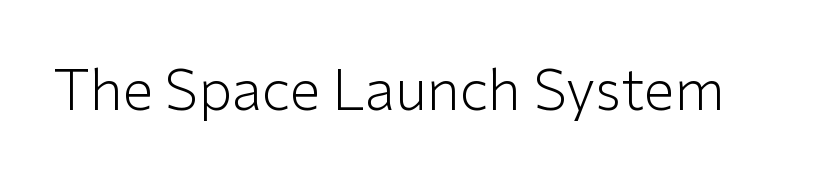
Q: Is the text bold? A: No.
Q: Is the text italic (slanted)? A: No, it is upright.
Q: Is the typeface a serif or a sans-serif typeface? A: Sans-serif.
Q: Is the text underlined? A: No.
Q: Is the spacing between letters normal or unusually wide? A: Normal.
Q: Width (condensed, normal, or wide)? A: Normal.
Q: Stroke contrast? A: Low.
Q: x-height? A: Medium.
Q: Monospaced? A: No.
